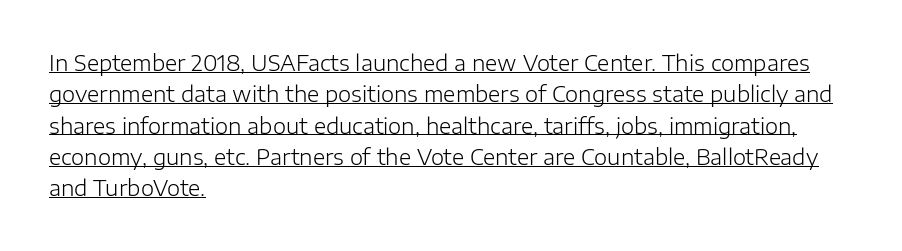
These lines were composed using upright roman letters. The paragraph shown leans on its left margin. The rendered words wear a rule along their underside. The letters look calm and open, with moderate or lighter stems.
